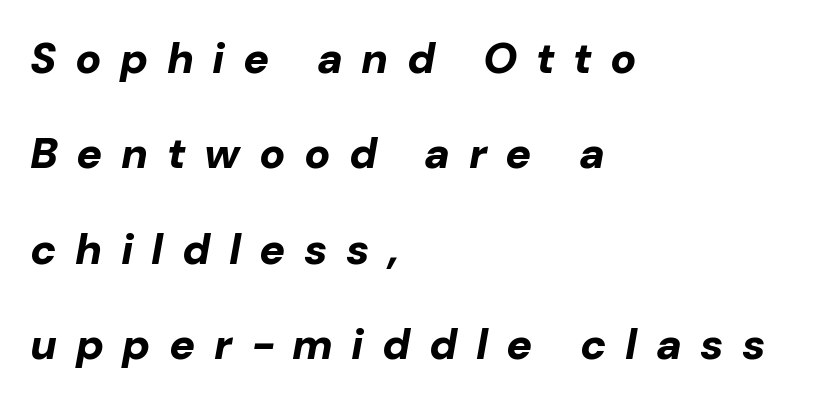
{"italic": "yes", "lean": "right", "slant_degrees": 10, "bold": "yes", "weight": "bold", "width": "normal", "stroke_contrast": "low", "x_height": "medium", "monospaced": "no", "underline": "no", "align": "left", "line_spacing": "loose", "line_spacing_ratio": 2.22, "letter_spacing": "wide", "letter_spacing_em": 0.43, "glyph_px": 43}
